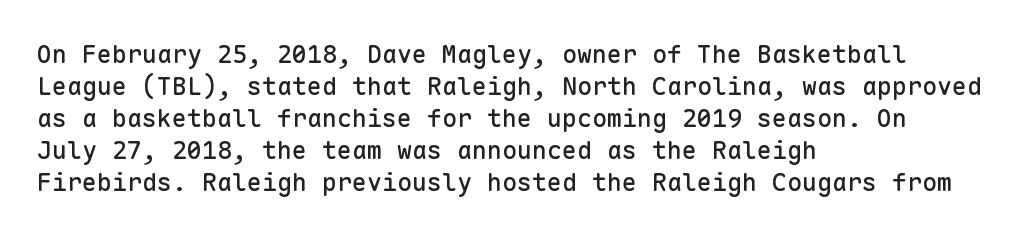
{"italic": "no", "underline": "no", "align": "left", "line_spacing": "normal", "line_spacing_ratio": 1.28, "letter_spacing": "normal", "letter_spacing_em": 0.0, "glyph_px": 25}
